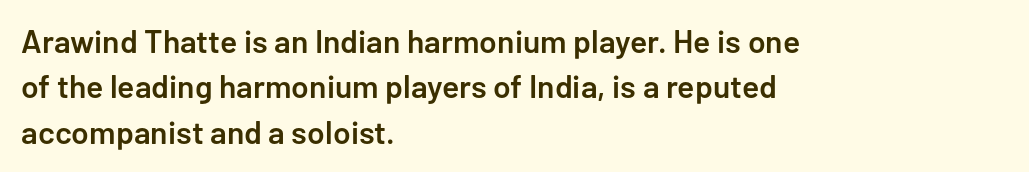
The space between consecutive lines is moderate. A typesetter would call this proportional, since set widths differ per character. I'd call this a sans setting — the letters go barefoot. Is the type bold? Partly — it's a semibold, heavier than regular but not fully bold. The passage is arranged the way most books set body copy — flush left.
